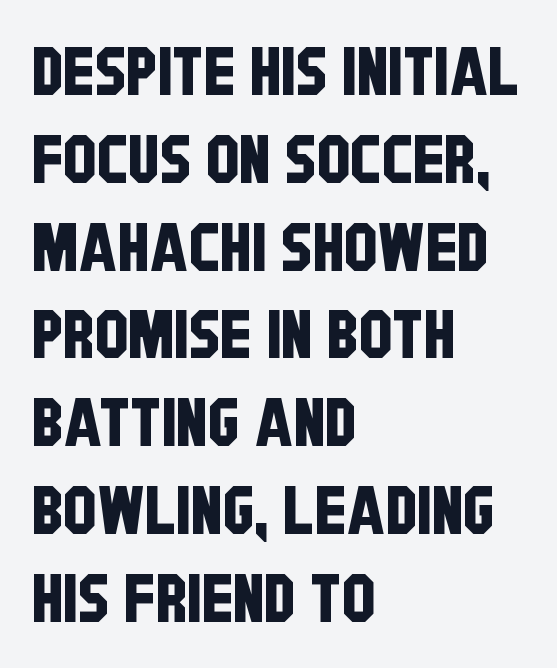
{"serif": "no", "width": "condensed", "stroke_contrast": "low", "x_height": "large", "monospaced": "no", "underline": "no", "align": "left", "line_spacing": "normal", "line_spacing_ratio": 1.31, "letter_spacing": "normal", "letter_spacing_em": 0.0, "glyph_px": 67}
